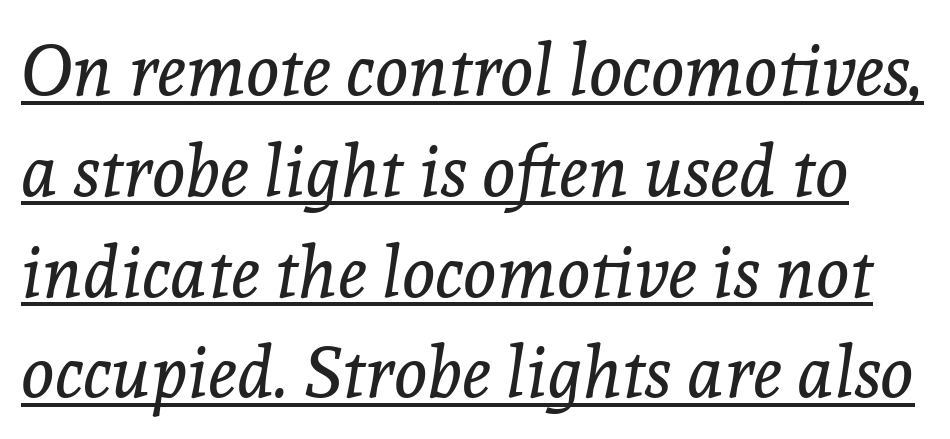
The image shows 71 px regular-weight serif type, italic (leaning right); set normal line spacing (1.42x), normal letter spacing, underlined; a medium x-height.
